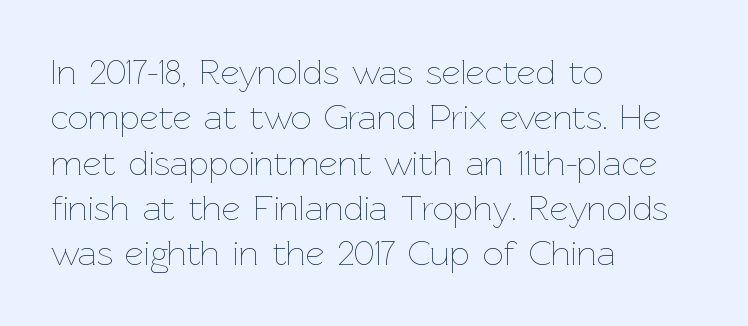
Quick note: not italic, upright. Every row of glyphs begins at an identical x-position on the left. A typesetter would call this proportional, since set widths differ per character. How are the letters spaced? Ordinarily, with no added tracking.
